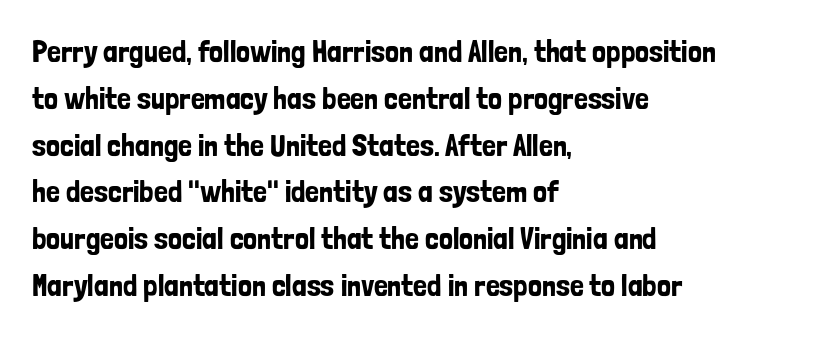
This rendering uses left alignment, leaving the right contour irregular. Between one letter and the next there's only the usual sliver of space. The rendering uses natural spacing where letterforms have individual widths. The foot of each line stays bare and open.
